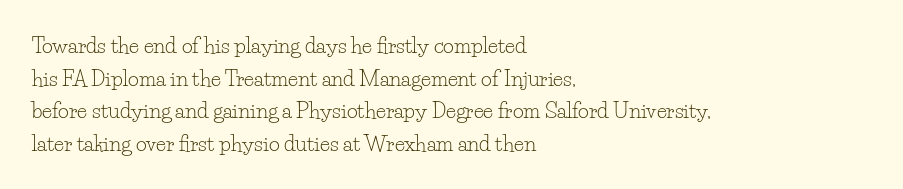
The axis of the letterforms is exactly vertical. Here the glyphs are tracked normally, forming tight word shapes. Descenders hang freely into open space. Line beginnings align vertically; line endings do not. The rows are spaced the way most documents space them.
